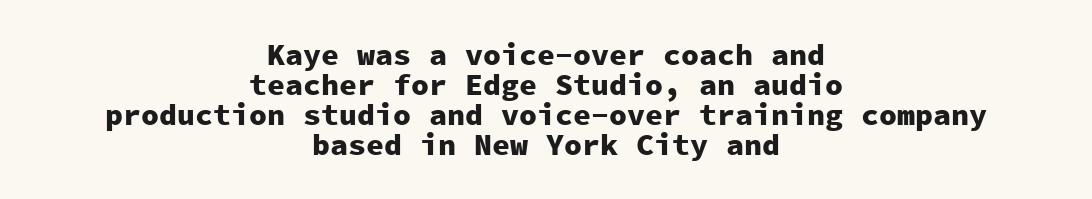
{"serif": "no", "italic": "no", "bold": "yes", "weight": "heavy", "width": "normal", "stroke_contrast": "low", "x_height": "medium", "monospaced": "yes", "underline": "no", "align": "center", "line_spacing": "tight", "line_spacing_ratio": 1.0, "letter_spacing": "normal", "letter_spacing_em": 0.0, "glyph_px": 30}
